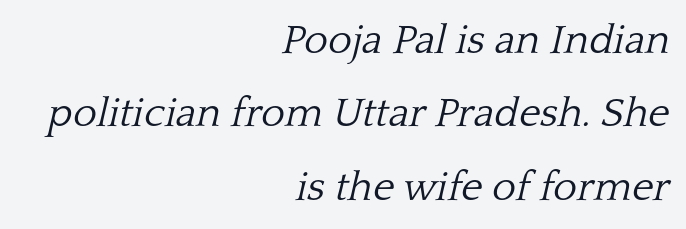
A clean baseline with only descenders dipping below it. Small tapered or slab feet sit at the stroke ends, so this counts as serif. Leftover space on each line is placed entirely before the opening word. The face used here is rendered with its standard letterfit. The characters are drawn with everyday or finer stroke widths. Proportional: the letters do not fall into vertical columns.
